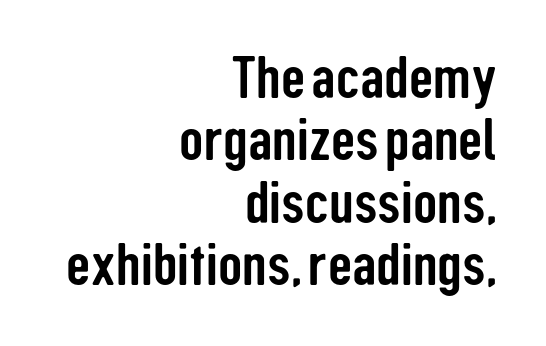
Q: Is the text italic (slanted)? A: No, it is upright.
Q: Is the typeface a serif or a sans-serif typeface? A: Sans-serif.
Q: Is the text underlined? A: No.
Q: How is the paragraph aligned? A: Right-aligned.
Q: Is the spacing between letters normal or unusually wide? A: Normal.
Q: Is the spacing between lines tight, normal or loose? A: Tight.
Q: Width (condensed, normal, or wide)? A: Condensed.
Q: Stroke contrast? A: Low.
Q: x-height? A: Medium.
Q: Monospaced? A: No.
